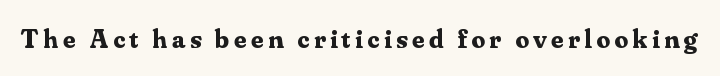
{"italic": "no", "bold": "yes", "underline": "no", "glyph_px": 27}
